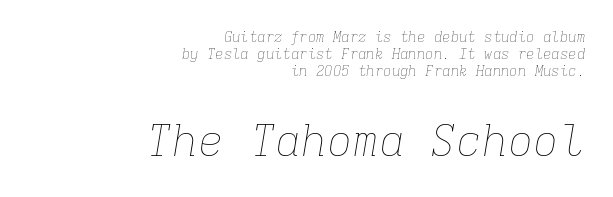
The image shows 43 px thin type, italic (leaning right), monospaced; set right-aligned, line spacing 1.22x, normal letter spacing, not underlined; the second (bottom) block is 3.07x larger; low stroke contrast and a medium x-height.
